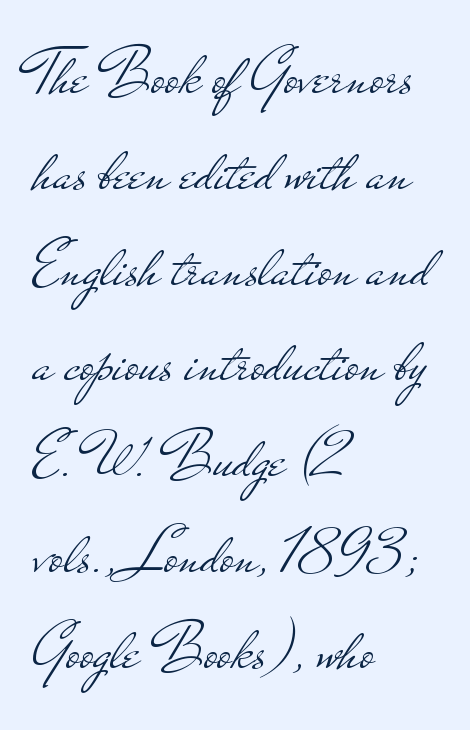
Q: Is the text bold? A: No.
Q: Is the text italic (slanted)? A: Yes.
Q: Is the typeface a serif or a sans-serif typeface? A: Sans-serif.
Q: Is the text underlined? A: No.
Q: How is the paragraph aligned? A: Left-aligned.
Q: Is the spacing between letters normal or unusually wide? A: Normal.
Q: Is the spacing between lines tight, normal or loose? A: Normal.
Q: Width (condensed, normal, or wide)? A: Wide.
Q: Stroke contrast? A: Low.
Q: x-height? A: Small.
Q: Monospaced? A: No.
